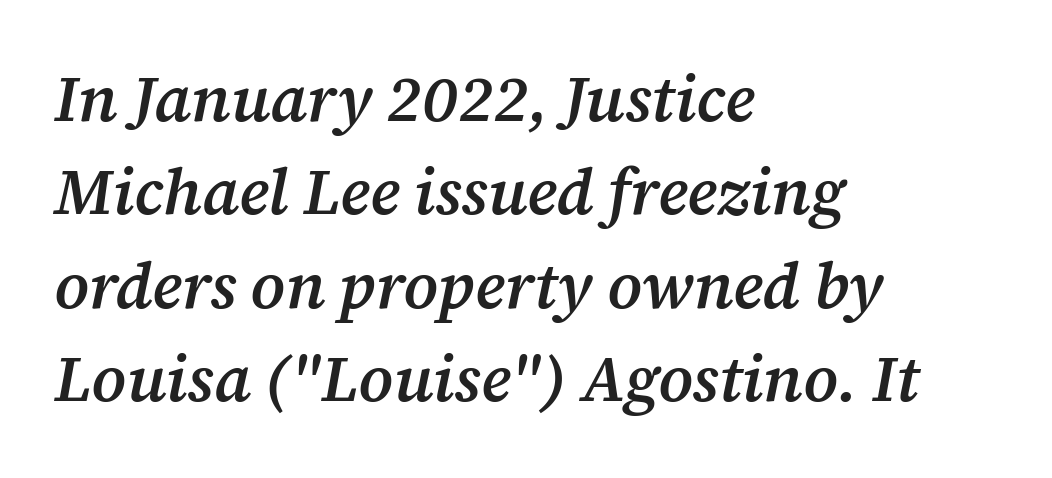
The image shows 64 px semibold serif type, italic (leaning right); set left-aligned, normal line spacing (1.46x), normal letter spacing, not underlined; medium stroke contrast and a medium x-height.
